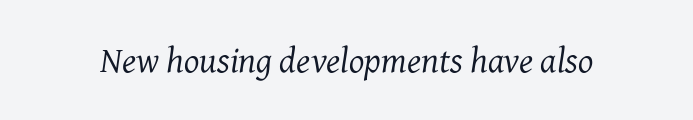
The image shows 36 px regular-weight serif type, italic (leaning right); set normal letter spacing, not underlined; medium stroke contrast and a medium x-height.
